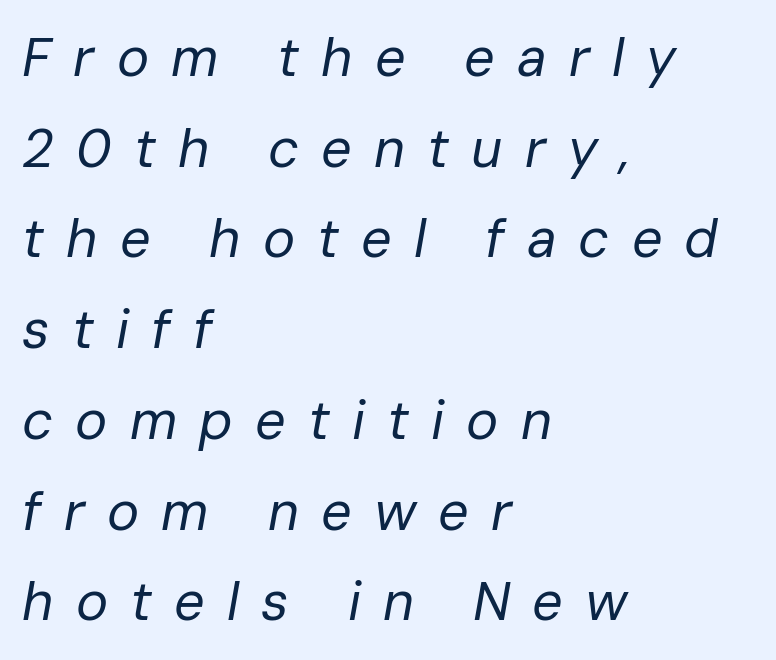
Q: Is the text bold? A: No.
Q: Is the text italic (slanted)? A: Yes, it leans right by about 10 degrees.
Q: Is the text underlined? A: No.
Q: How is the paragraph aligned? A: Left-aligned.
Q: Is the spacing between letters normal or unusually wide? A: Unusually wide.
Q: Is the spacing between lines tight, normal or loose? A: Normal.
Q: Width (condensed, normal, or wide)? A: Normal.
Q: Stroke contrast? A: Low.
Q: x-height? A: Medium.
Q: Monospaced? A: No.
